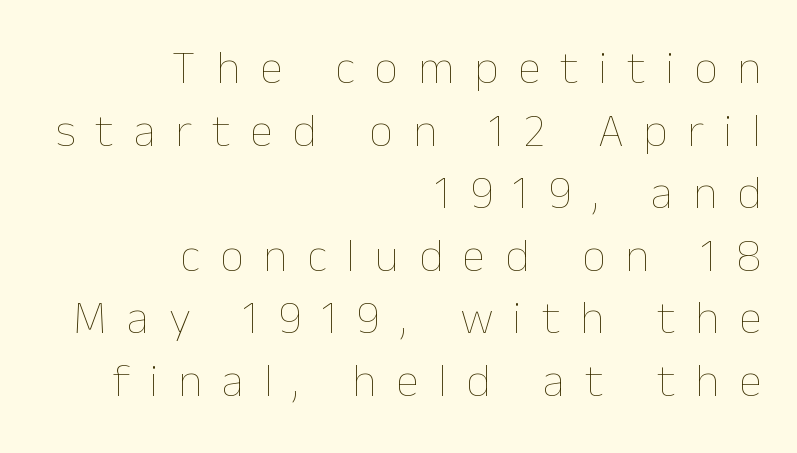
The image shows 47 px thin type, upright; set right-aligned, normal line spacing (1.33x), unusually wide letter spacing (+0.42 em), not underlined; low stroke contrast and a medium x-height.
